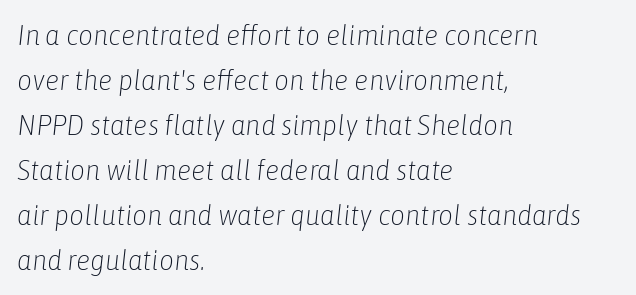
A bare baseline throughout the passage. Interline gaps are of average width in this sample. The horizontal fit of the characters is conventional and even. Weight: in the light-to-regular range. Alignment: flush left.
